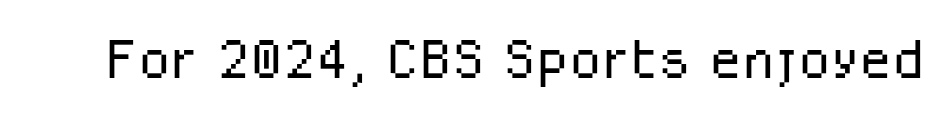
{"serif": "no", "italic": "no", "bold": "no", "weight": "light", "width": "normal", "stroke_contrast": "low", "x_height": "medium", "monospaced": "no", "underline": "no", "letter_spacing": "normal", "letter_spacing_em": 0.0, "glyph_px": 75}
